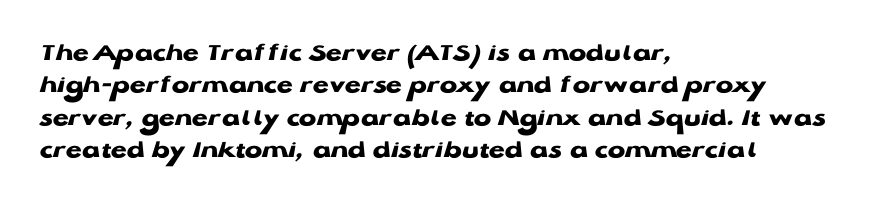
The image shows 26 px bold type, upright; set left-aligned, normal line spacing (1.25x), normal letter spacing, not underlined.
